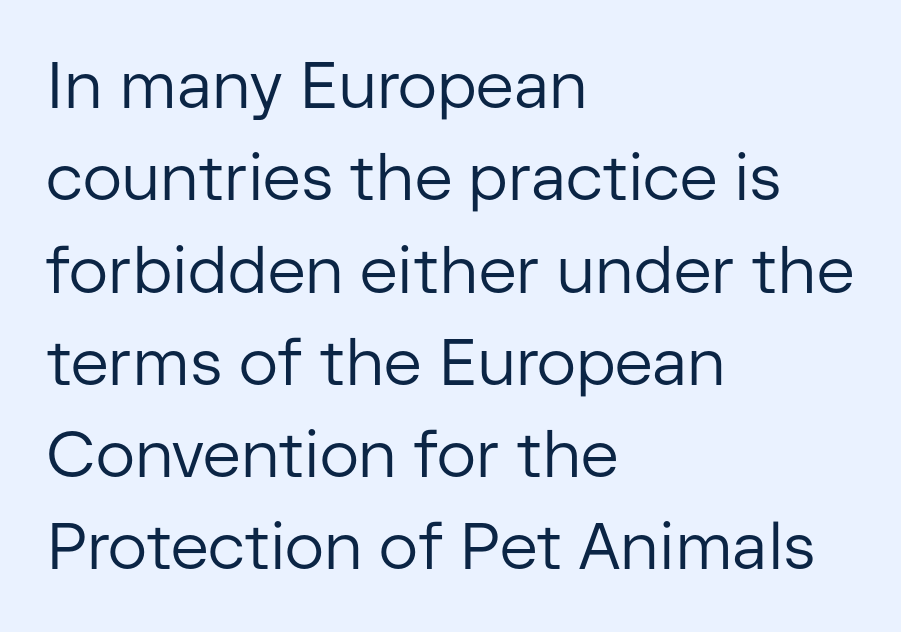
{"serif": "no", "italic": "no", "bold": "no", "weight": "regular", "width": "normal", "stroke_contrast": "low", "x_height": "medium", "monospaced": "no", "underline": "no", "align": "left", "line_spacing": "normal", "line_spacing_ratio": 1.42, "letter_spacing": "normal", "letter_spacing_em": 0.0, "glyph_px": 65}
